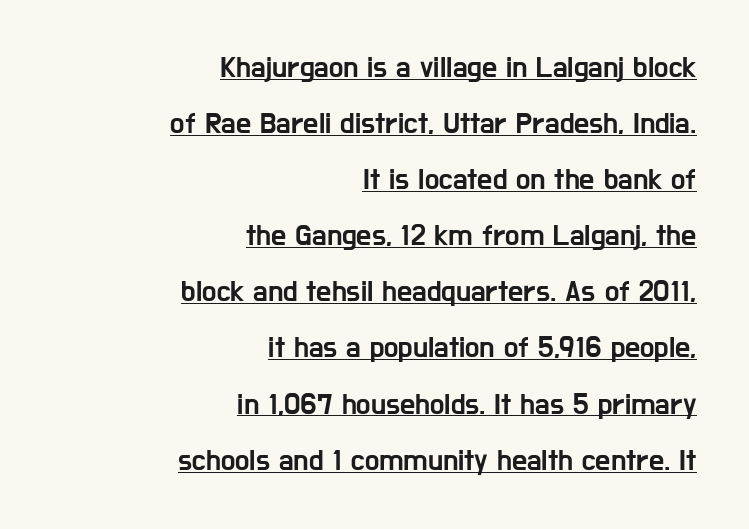
Q: Is the text italic (slanted)? A: No, it is upright.
Q: Is the typeface a serif or a sans-serif typeface? A: Sans-serif.
Q: Is the text underlined? A: Yes.
Q: How is the paragraph aligned? A: Right-aligned.
Q: Is the spacing between letters normal or unusually wide? A: Normal.
Q: Width (condensed, normal, or wide)? A: Condensed.
Q: Stroke contrast? A: Low.
Q: x-height? A: Medium.
Q: Monospaced? A: No.
